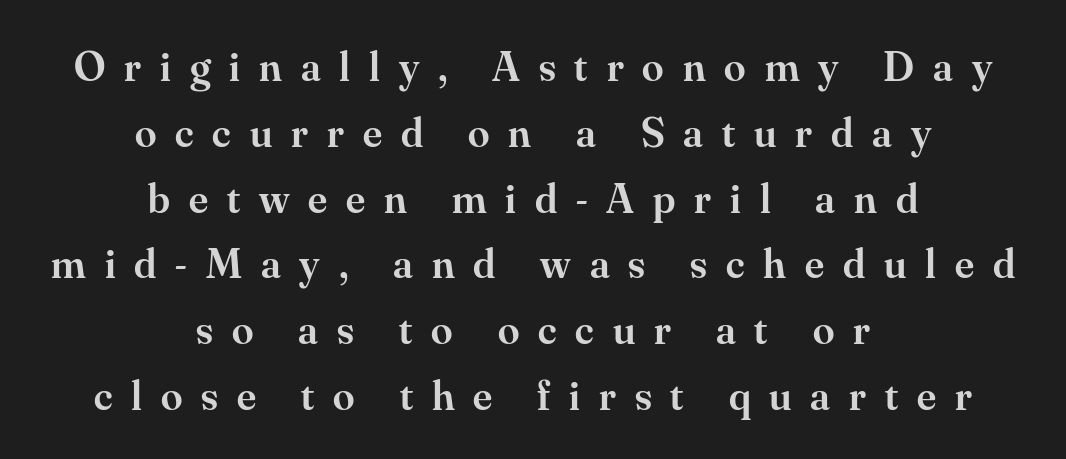
Q: Is the text bold? A: Semi-bold.
Q: Is the text italic (slanted)? A: No, it is upright.
Q: Is the typeface a serif or a sans-serif typeface? A: Serif.
Q: Is the text underlined? A: No.
Q: How is the paragraph aligned? A: Centered.
Q: Is the spacing between letters normal or unusually wide? A: Unusually wide.
Q: Is the spacing between lines tight, normal or loose? A: Normal.
Q: Width (condensed, normal, or wide)? A: Normal.
Q: Stroke contrast? A: Medium.
Q: x-height? A: Small.
Q: Monospaced? A: No.
